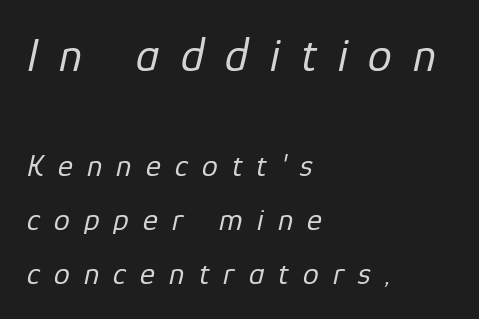
Q: Is the text bold? A: No.
Q: Is the text italic (slanted)? A: Yes, it leans right by about 12 degrees.
Q: Is the text underlined? A: No.
Q: How is the paragraph aligned? A: Left-aligned.
Q: Is the spacing between letters normal or unusually wide? A: Unusually wide.
Q: Is the spacing between lines tight, normal or loose? A: Normal.
Q: Which block of text is set in a larger size, the first (top) or the second (bottom)? A: The first (top) one.
Q: Width (condensed, normal, or wide)? A: Normal.
Q: Stroke contrast? A: Low.
Q: x-height? A: Medium.
Q: Monospaced? A: No.
